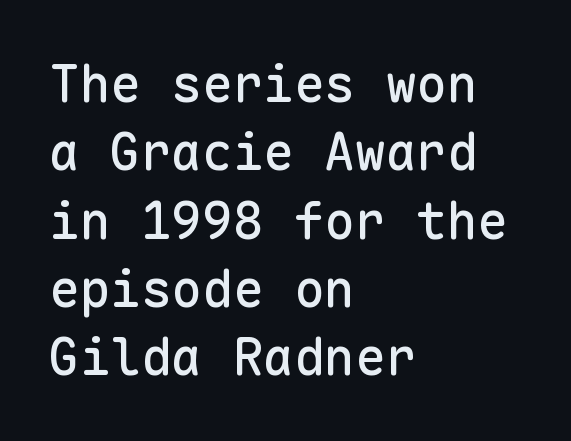
The image shows 51 px sans-serif type, upright, monospaced; set left-aligned, normal line spacing (1.34x), normal letter spacing, not underlined; low stroke contrast and a medium x-height.
